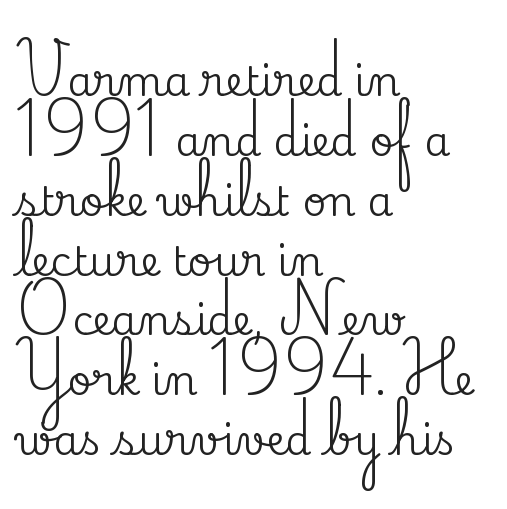
The image shows 41 px serif type, upright; set left-aligned, normal line spacing (1.46x), normal letter spacing, not underlined; medium stroke contrast and a small x-height.
